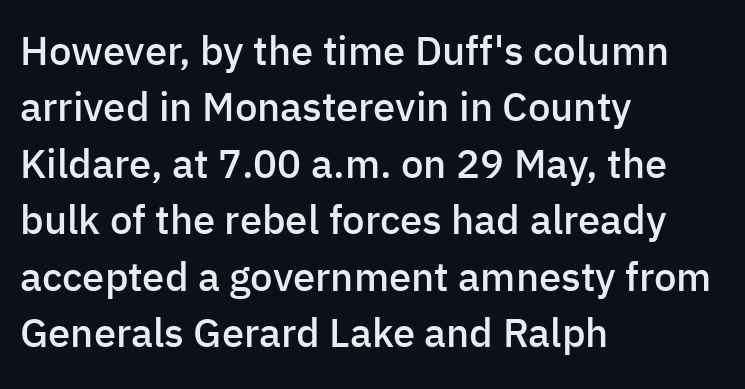
The image shows 40 px semibold sans-serif type, upright; set left-aligned, normal line spacing (1.41x), normal letter spacing, not underlined; low stroke contrast and a medium x-height.
